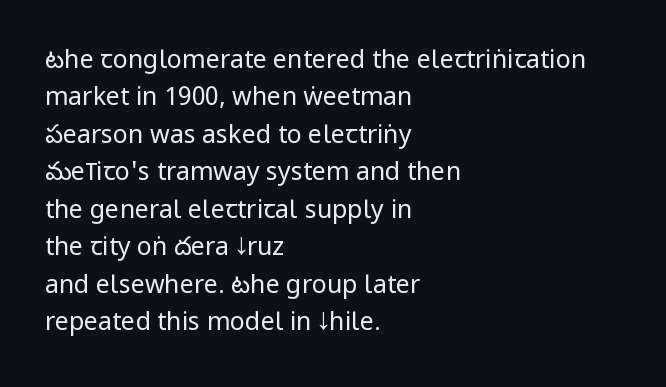
{"italic": "no", "bold": "no", "underline": "no", "align": "left", "line_spacing": "normal", "line_spacing_ratio": 1.5, "letter_spacing": "normal", "letter_spacing_em": 0.0, "glyph_px": 25}
